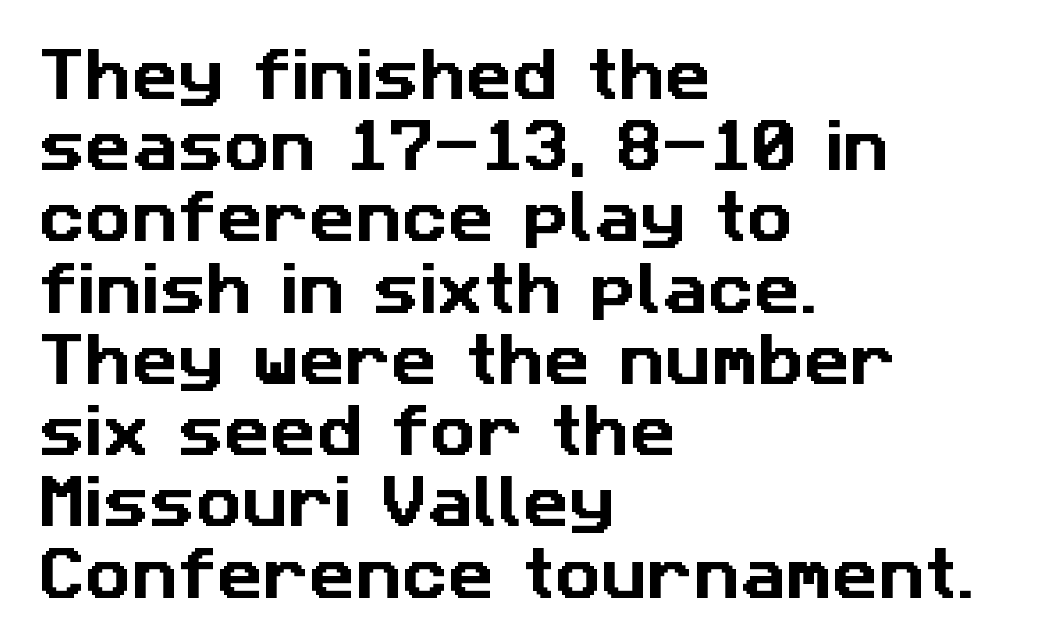
The passage shown is not underscored anywhere. The paragraph shown leans on its left margin. There is no visible air inserted between adjacent glyphs. I'd call this a sans setting — the letters go barefoot. Vertical spacing — default. Looks like regular typesetting: each glyph gets only the width it needs.
